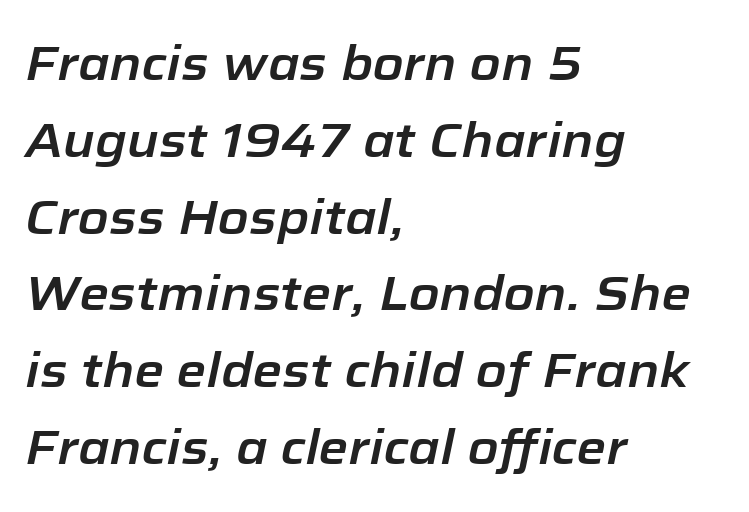
{"italic": "yes", "lean": "right", "slant_degrees": 12, "width": "normal", "stroke_contrast": "low", "x_height": "medium", "monospaced": "no", "underline": "no", "align": "left", "line_spacing": "normal", "line_spacing_ratio": 1.6, "letter_spacing": "normal", "letter_spacing_em": 0.0, "glyph_px": 48}
